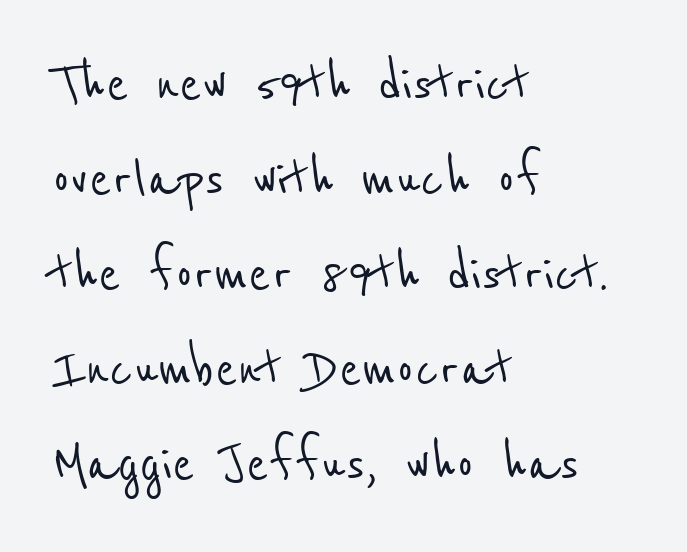
Q: Is the typeface a serif or a sans-serif typeface? A: Sans-serif.
Q: Is the text underlined? A: No.
Q: How is the paragraph aligned? A: Left-aligned.
Q: Is the spacing between letters normal or unusually wide? A: Normal.
Q: Is the spacing between lines tight, normal or loose? A: Normal.
Q: Width (condensed, normal, or wide)? A: Condensed.
Q: Stroke contrast? A: Low.
Q: x-height? A: Medium.
Q: Monospaced? A: No.
